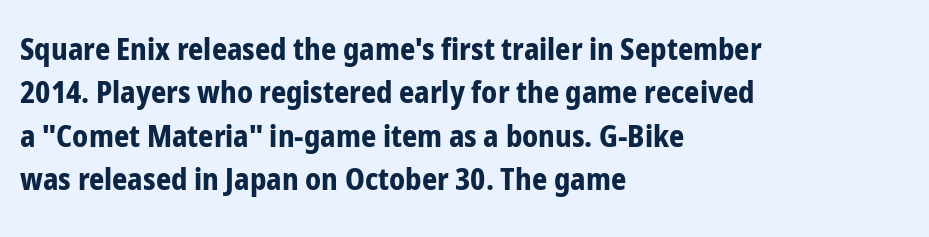
{"serif": "no", "italic": "no", "bold": "yes", "weight": "bold", "width": "condensed", "stroke_contrast": "low", "x_height": "medium", "monospaced": "no", "underline": "no", "align": "left", "line_spacing": "normal", "line_spacing_ratio": 1.45, "letter_spacing": "normal", "letter_spacing_em": 0.0, "glyph_px": 30}
